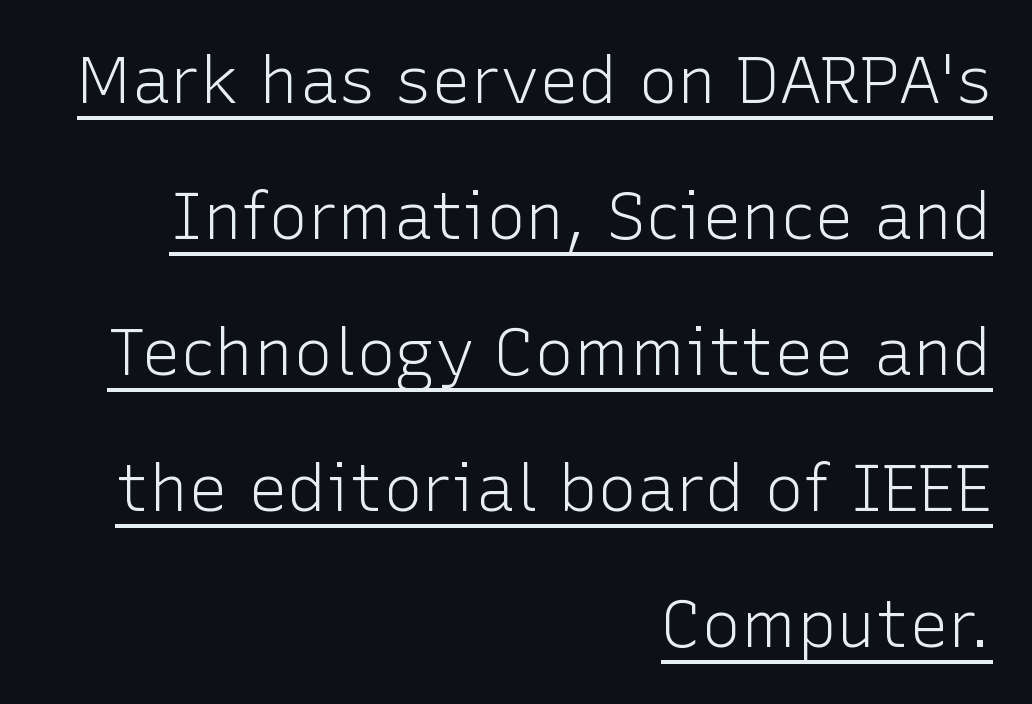
{"serif": "no", "italic": "no", "bold": "no", "weight": "light", "width": "normal", "stroke_contrast": "low", "x_height": "medium", "monospaced": "no", "underline": "yes", "align": "right", "line_spacing": "loose", "line_spacing_ratio": 2.06, "letter_spacing": "normal", "letter_spacing_em": 0.0, "glyph_px": 66}
